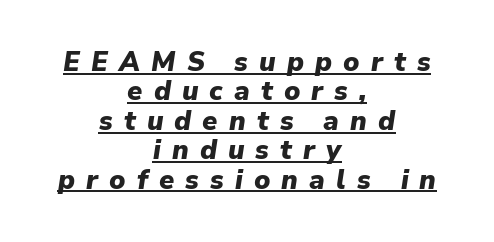
Horizontal bands of white between lines are thin slivers. Observe the lean: these are italic letterforms. Does the copy run flush right? No — it is centered line by line. The tracking reads as deliberately expanded to a designer's eye. Does a line run under the words? Yes, clearly.
